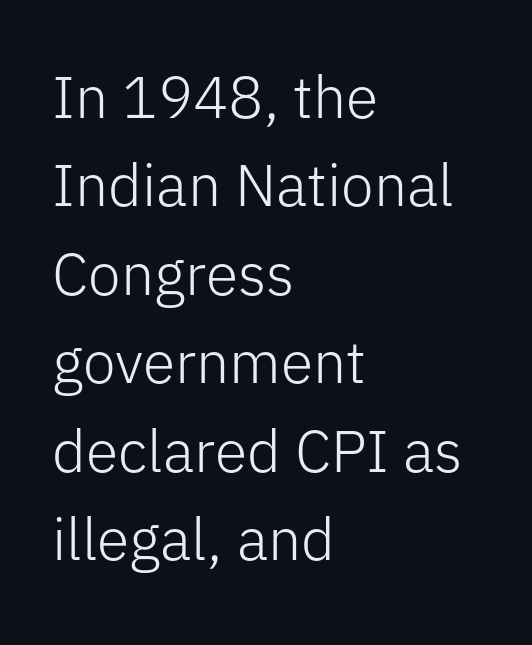
Q: Is the text bold? A: No.
Q: Is the text italic (slanted)? A: No, it is upright.
Q: Is the typeface a serif or a sans-serif typeface? A: Sans-serif.
Q: Is the text underlined? A: No.
Q: How is the paragraph aligned? A: Left-aligned.
Q: Is the spacing between letters normal or unusually wide? A: Normal.
Q: Is the spacing between lines tight, normal or loose? A: Normal.
Q: Width (condensed, normal, or wide)? A: Normal.
Q: Stroke contrast? A: Low.
Q: x-height? A: Medium.
Q: Monospaced? A: No.
